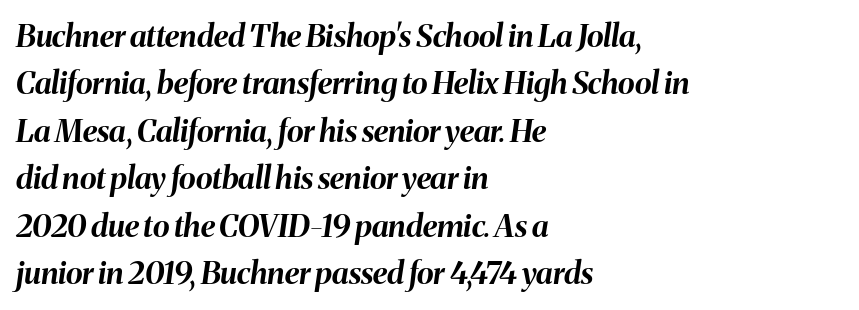
The image shows 31 px bold type, italic (leaning right); set left-aligned, normal line spacing (1.53x), normal letter spacing, not underlined; medium stroke contrast and a medium x-height.
